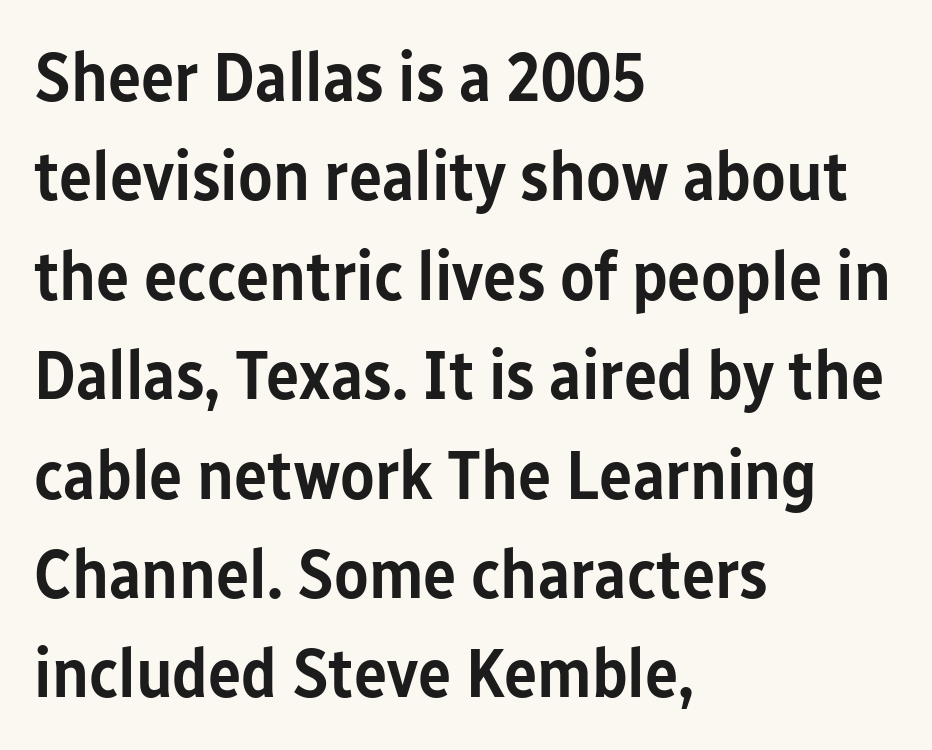
The image shows 70 px semibold, condensed sans-serif type, upright; set left-aligned, normal line spacing (1.42x), normal letter spacing, not underlined; low stroke contrast and a medium x-height.
